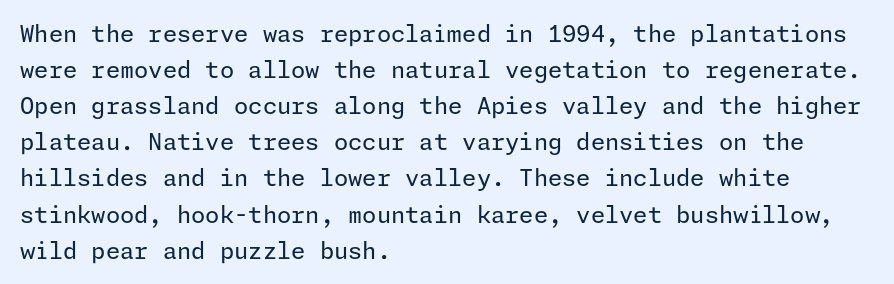
Q: Is the text bold? A: No.
Q: Is the text italic (slanted)? A: No, it is upright.
Q: Is the text underlined? A: No.
Q: How is the paragraph aligned? A: Left-aligned.
Q: Is the spacing between letters normal or unusually wide? A: Normal.
Q: Is the spacing between lines tight, normal or loose? A: Normal.
